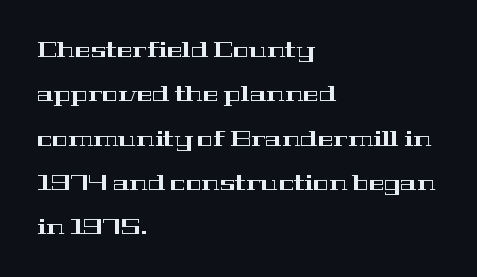
Q: Is the text italic (slanted)? A: No, it is upright.
Q: Is the text underlined? A: No.
Q: How is the paragraph aligned? A: Left-aligned.
Q: Is the spacing between letters normal or unusually wide? A: Normal.
Q: Is the spacing between lines tight, normal or loose? A: Loose.
